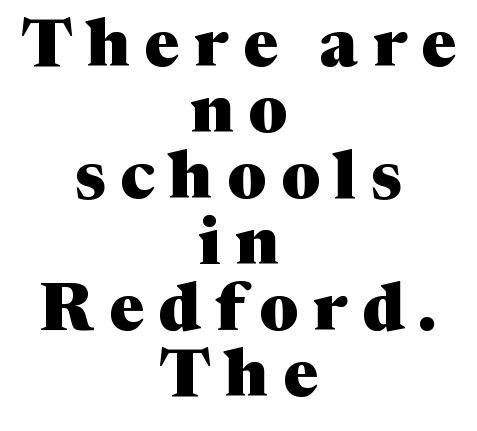
You could not count columns in this text — the font is proportionally spaced. This block would grow much taller if given ordinary leading; it's compressed now. Notice how the stems are strictly vertical — no italics here. Notice how the passage keeps no hard edge, just a central spine.
